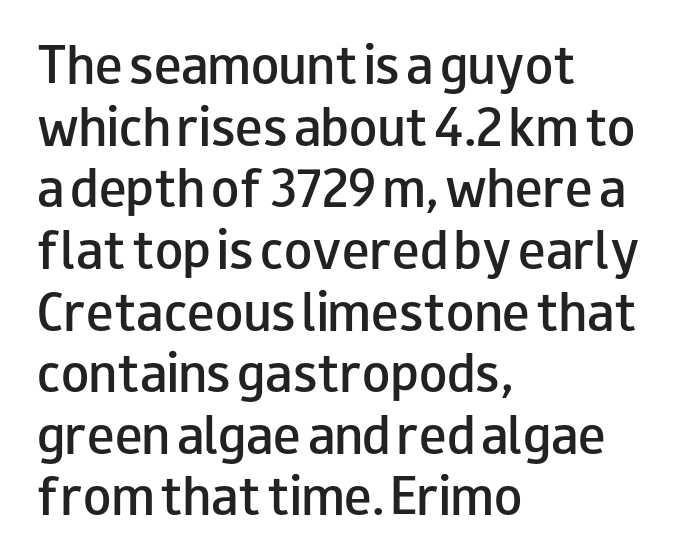
Successive baselines arrive at the customary interval. Note the varied advance widths — an 'i' is clearly narrower than an 'm'. How heavy is the stroke? Medium-heavy — a semibold, shy of bold. Check under the words: just untouched page.
